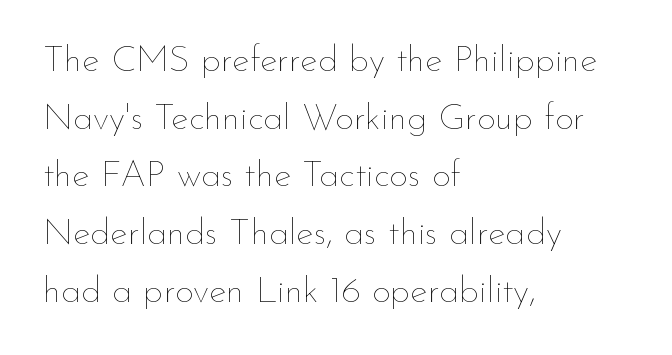
{"italic": "no", "bold": "no", "weight": "thin", "width": "normal", "stroke_contrast": "low", "x_height": "small", "monospaced": "no", "underline": "no", "align": "left", "line_spacing": "normal", "line_spacing_ratio": 1.56, "letter_spacing": "normal", "letter_spacing_em": 0.0, "glyph_px": 37}
